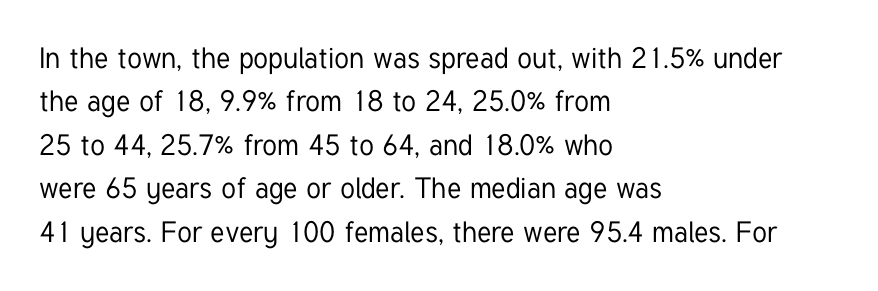
Q: Is the text italic (slanted)? A: No, it is upright.
Q: Is the typeface a serif or a sans-serif typeface? A: Sans-serif.
Q: Is the text underlined? A: No.
Q: How is the paragraph aligned? A: Left-aligned.
Q: Is the spacing between letters normal or unusually wide? A: Normal.
Q: Is the spacing between lines tight, normal or loose? A: Normal.
Q: Width (condensed, normal, or wide)? A: Condensed.
Q: Stroke contrast? A: Low.
Q: x-height? A: Medium.
Q: Monospaced? A: No.
